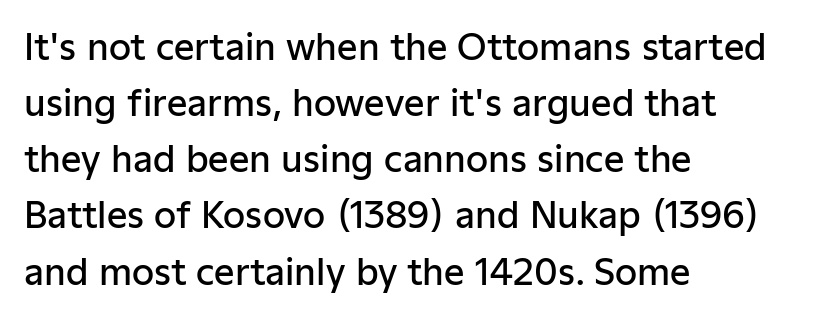
{"serif": "no", "italic": "no", "bold": "semi", "weight": "semibold", "width": "normal", "stroke_contrast": "low", "x_height": "medium", "monospaced": "no", "underline": "no", "align": "left", "line_spacing": "normal", "line_spacing_ratio": 1.56, "letter_spacing": "normal", "letter_spacing_em": 0.0, "glyph_px": 36}
